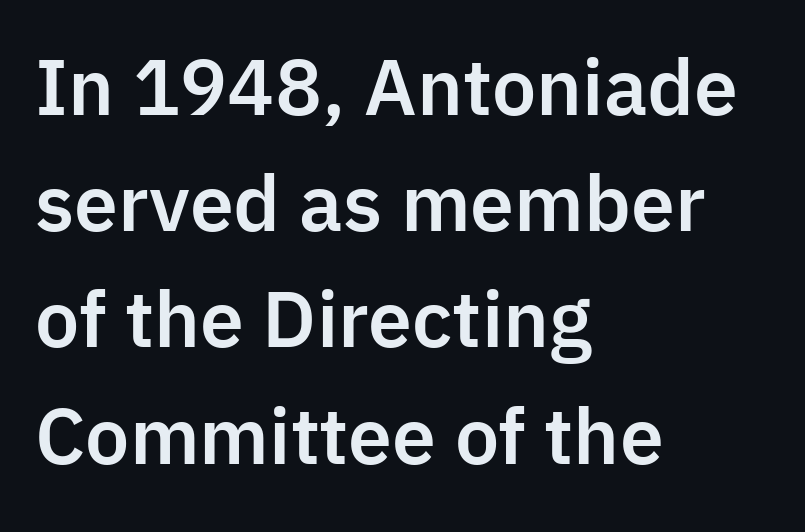
Q: Is the text italic (slanted)? A: No, it is upright.
Q: Is the typeface a serif or a sans-serif typeface? A: Sans-serif.
Q: Is the text underlined? A: No.
Q: How is the paragraph aligned? A: Left-aligned.
Q: Is the spacing between letters normal or unusually wide? A: Normal.
Q: Is the spacing between lines tight, normal or loose? A: Normal.
Q: Width (condensed, normal, or wide)? A: Normal.
Q: Stroke contrast? A: Low.
Q: x-height? A: Medium.
Q: Monospaced? A: No.
